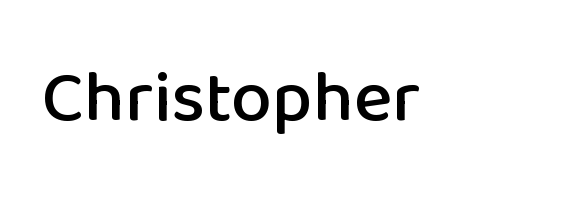
Q: Is the text italic (slanted)? A: No, it is upright.
Q: Is the typeface a serif or a sans-serif typeface? A: Sans-serif.
Q: Is the text underlined? A: No.
Q: Is the spacing between letters normal or unusually wide? A: Normal.
Q: Width (condensed, normal, or wide)? A: Normal.
Q: Stroke contrast? A: Low.
Q: x-height? A: Medium.
Q: Monospaced? A: No.
